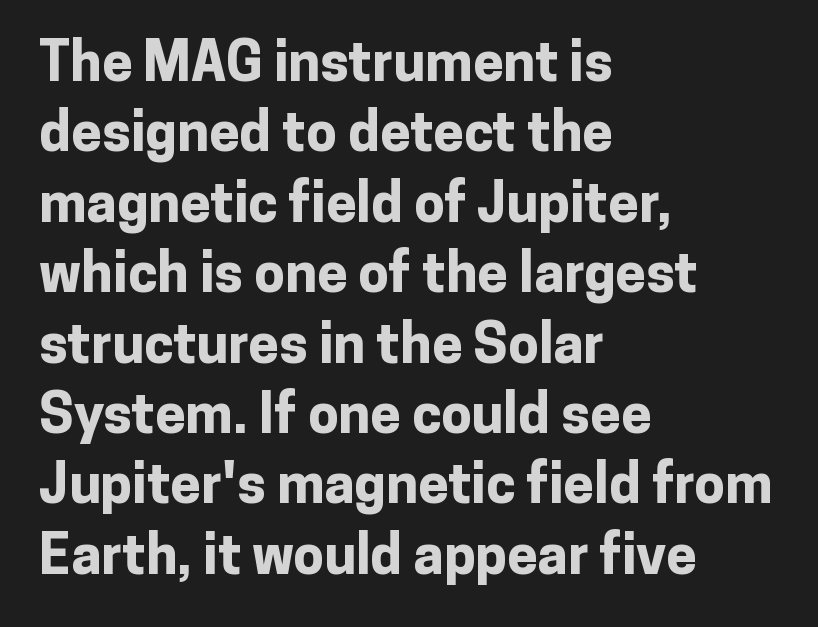
Q: Is the text bold? A: Yes.
Q: Is the text italic (slanted)? A: No, it is upright.
Q: Is the typeface a serif or a sans-serif typeface? A: Sans-serif.
Q: Is the text underlined? A: No.
Q: How is the paragraph aligned? A: Left-aligned.
Q: Is the spacing between letters normal or unusually wide? A: Normal.
Q: Is the spacing between lines tight, normal or loose? A: Normal.
Q: Width (condensed, normal, or wide)? A: Normal.
Q: Stroke contrast? A: Low.
Q: x-height? A: Medium.
Q: Monospaced? A: No.
